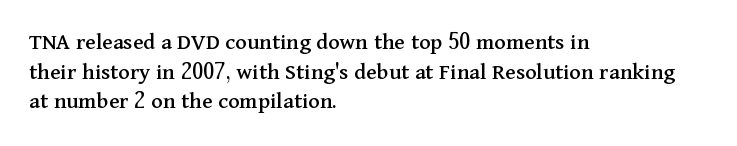
The rag falls on the right side of this text block. This sample uses an upright cut, with every glyph sitting square on the baseline. This sample uses plain, unmodified letter spacing. The strip under each line holds only bare page.
